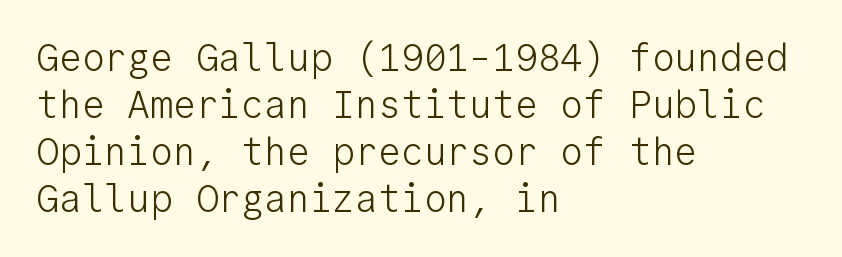
This is sans-serif lettering, the kind often seen on screens and signage. Stroke thickness stays within the range of a standard reading face or lighter. Does extra space separate the letters? No, they use regular spacing. A classic flush-left, rag-right setting is used for this passage. A roman cut, with each character standing at attention. Do the characters align in a grid? Yes, the font is monospaced.
